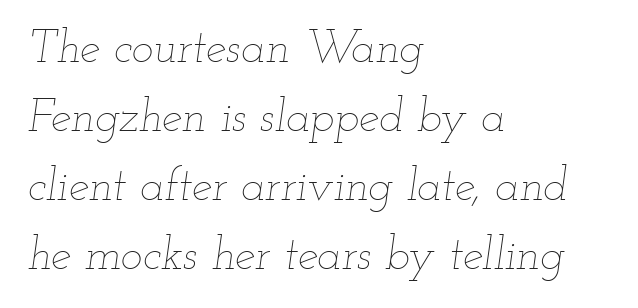
The image shows 46 px thin, wide type, italic (leaning right); set left-aligned, normal line spacing (1.5x), normal letter spacing, not underlined; low stroke contrast and a small x-height.
